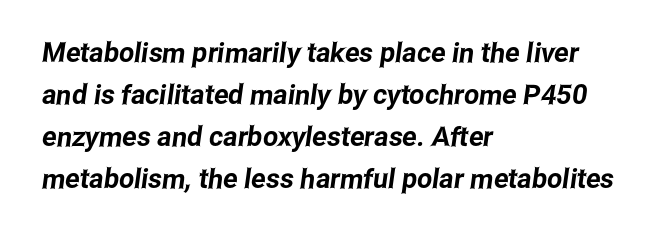
Regular leading. These lines are set flush left with a ragged right edge. The line texture is even and compact thanks to regular tracking. The area under the type is left untouched.
